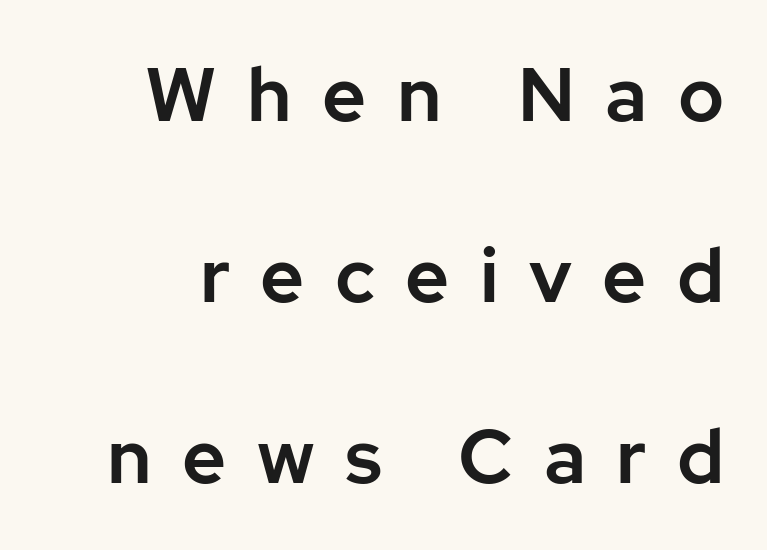
The image shows 76 px sans-serif type, upright; set right-aligned, loose line spacing (2.38x), unusually wide letter spacing (+0.4 em), not underlined; low stroke contrast and a medium x-height.
